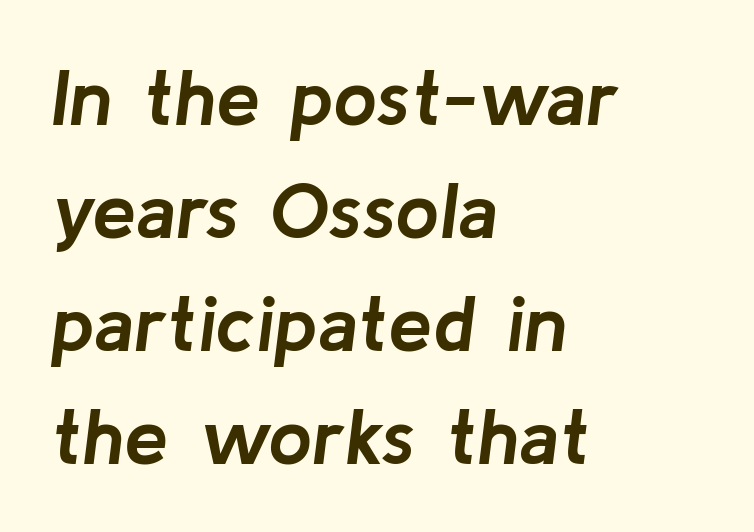
The image shows 79 px semibold type, italic (leaning right); set left-aligned, normal line spacing (1.43x), normal letter spacing, not underlined; low stroke contrast and a medium x-height.
